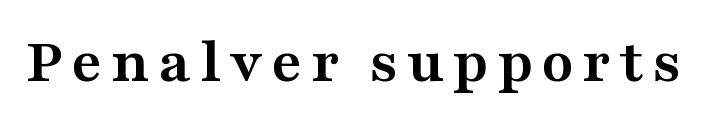
{"serif": "yes", "italic": "no", "bold": "yes", "weight": "semibold", "width": "wide", "stroke_contrast": "medium", "x_height": "medium", "monospaced": "no", "underline": "no", "glyph_px": 65}
